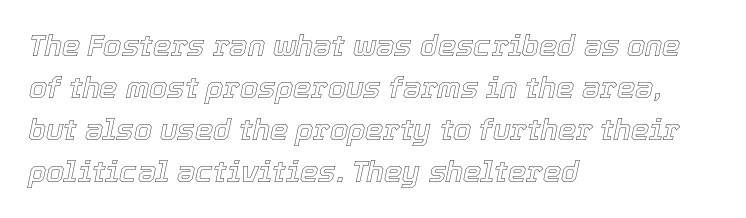
Q: Is the text italic (slanted)? A: Yes, it leans right by about 12 degrees.
Q: Is the text underlined? A: No.
Q: How is the paragraph aligned? A: Left-aligned.
Q: Is the spacing between letters normal or unusually wide? A: Normal.
Q: Is the spacing between lines tight, normal or loose? A: Normal.
Q: Width (condensed, normal, or wide)? A: Normal.
Q: x-height? A: Medium.
Q: Monospaced? A: No.
